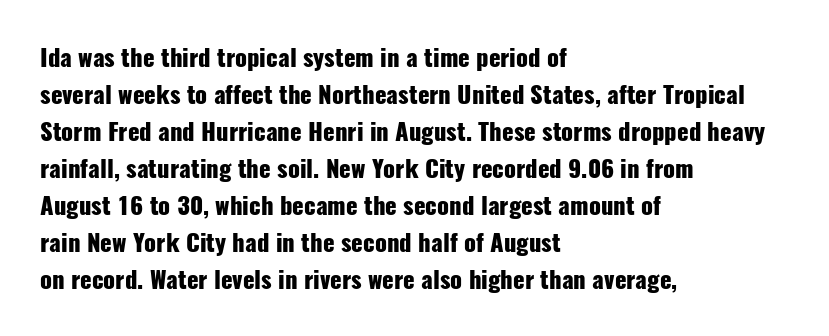
{"italic": "no", "bold": "yes", "underline": "no", "align": "left", "line_spacing": "normal", "line_spacing_ratio": 1.54, "letter_spacing": "normal", "letter_spacing_em": 0.0, "glyph_px": 24}
